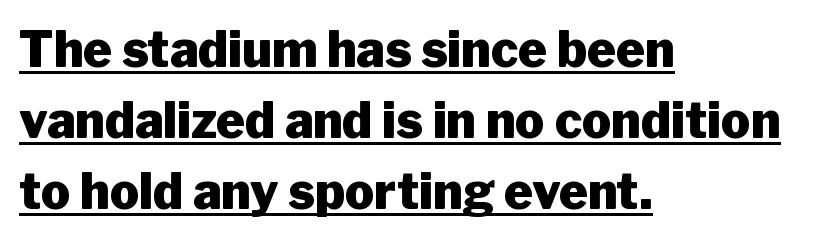
Q: Is the text bold? A: Yes.
Q: Is the text italic (slanted)? A: No, it is upright.
Q: Is the typeface a serif or a sans-serif typeface? A: Sans-serif.
Q: Is the text underlined? A: Yes.
Q: How is the paragraph aligned? A: Left-aligned.
Q: Is the spacing between letters normal or unusually wide? A: Normal.
Q: Is the spacing between lines tight, normal or loose? A: Normal.
Q: Width (condensed, normal, or wide)? A: Normal.
Q: Stroke contrast? A: Low.
Q: x-height? A: Medium.
Q: Monospaced? A: No.
